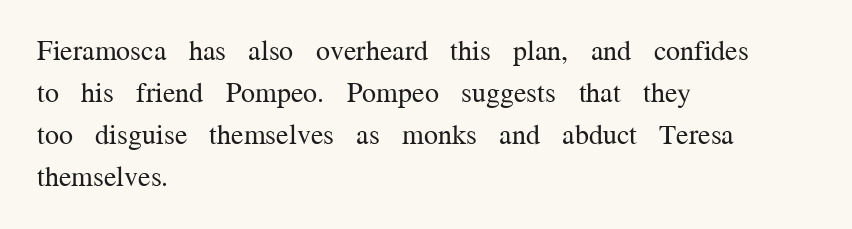
{"serif": "yes", "italic": "no", "bold": "no", "weight": "regular", "width": "normal", "stroke_contrast": "medium", "x_height": "medium", "monospaced": "no", "underline": "no", "align": "left", "line_spacing": "normal", "line_spacing_ratio": 1.5, "letter_spacing": "normal", "letter_spacing_em": 0.0, "glyph_px": 28}
